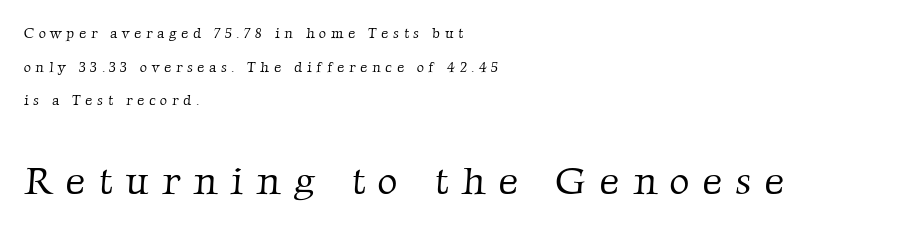
{"serif": "yes", "bold": "no", "weight": "light", "width": "normal", "stroke_contrast": "low", "x_height": "medium", "monospaced": "no", "underline": "no", "align": "left", "line_spacing": "loose", "line_spacing_ratio": 2.4, "letter_spacing": "wide", "letter_spacing_em": 0.33, "larger_block": "second", "size_ratio": 2.79, "glyph_px": 39}
